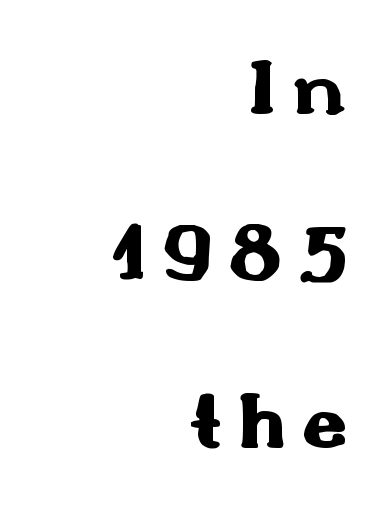
A full-strength bold gives these letters their thick strokes. Reading down the column, the eye jumps a long way to each next line. This sample uses expanded letter spacing, leaving extra air between glyphs. You can tell from the bare stems that sans-serif type was used. The rendering anchors every line to the right-hand side.
